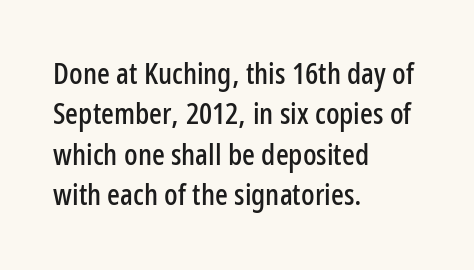
The specimen reads as upright at a glance. The rendering anchors every line to the left-hand side. Is this a fixed-width face? No — the glyphs have proportional, varying widths. In terms of letterform style, serifs are entirely absent. Observe the ordinary spacing: letters are neighbours, not strangers.
